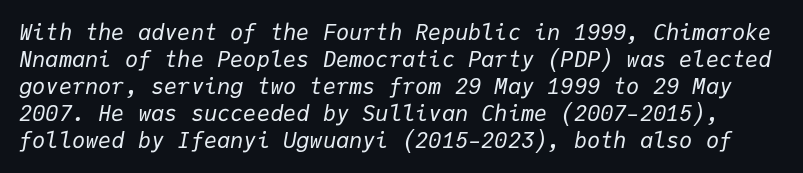
The passage shown leans; its letterforms are oblique. Each stroke keeps to a modest, everyday thickness or less. Default kerning and tracking; the words read as compact shapes. The strip under each line holds only bare page.
